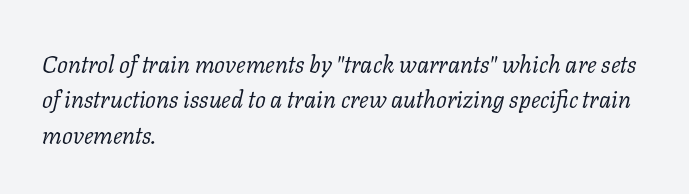
The image shows 24 px text type, italic (leaning right); set left-aligned, normal line spacing (1.47x), normal letter spacing, not underlined.
